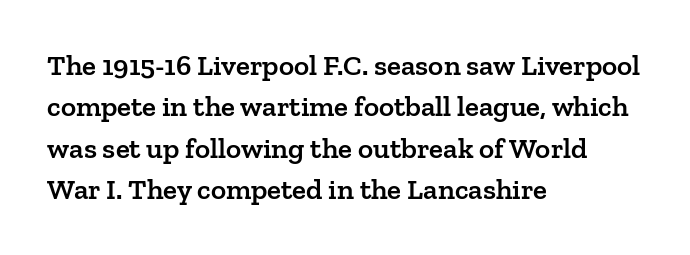
{"serif": "yes", "italic": "no", "bold": "semi", "weight": "semibold", "width": "normal", "stroke_contrast": "low", "x_height": "medium", "monospaced": "no", "underline": "no", "align": "left", "line_spacing": "normal", "line_spacing_ratio": 1.43, "letter_spacing": "normal", "letter_spacing_em": 0.0, "glyph_px": 29}
